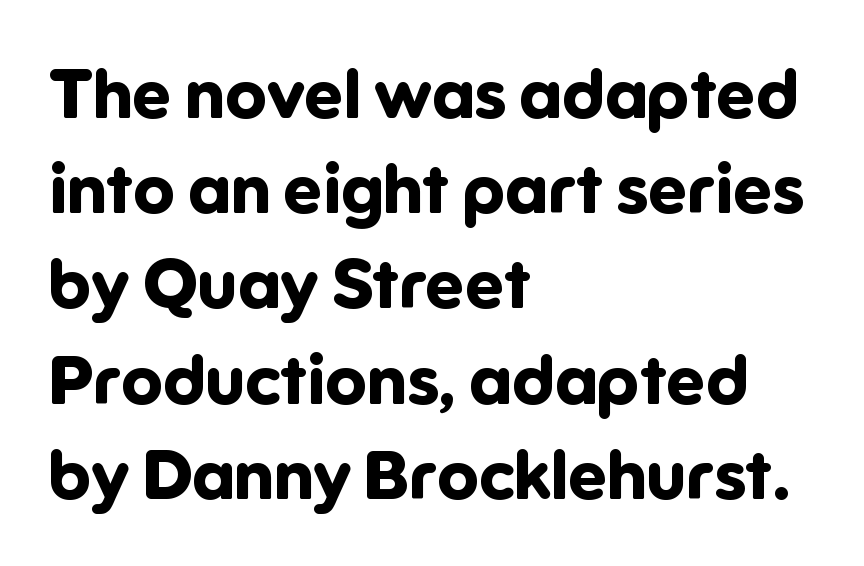
The image shows 69 px bold sans-serif type, upright; set left-aligned, normal line spacing (1.38x), normal letter spacing, not underlined; low stroke contrast and a medium x-height.
